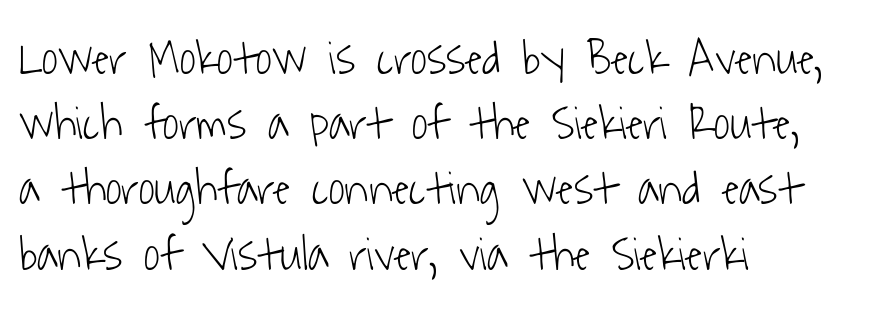
What kind of face is this? One without serifs — a sans. The paragraph shown leans on its left margin. A bare baseline throughout the passage. Glyph-to-glyph distance matches everyday printed text. The space between consecutive lines is moderate.
